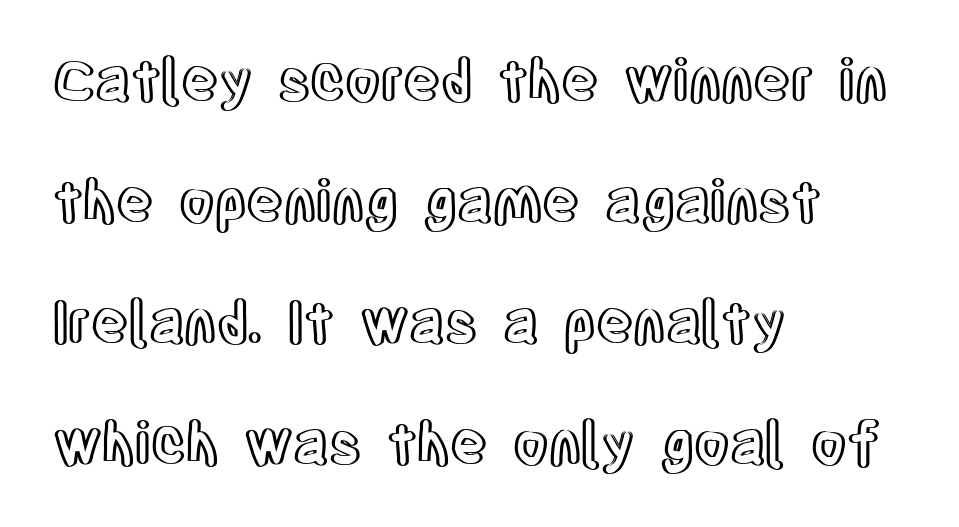
Q: Is the text italic (slanted)? A: No, it is upright.
Q: Is the text underlined? A: No.
Q: How is the paragraph aligned? A: Left-aligned.
Q: Is the spacing between letters normal or unusually wide? A: Normal.
Q: Is the spacing between lines tight, normal or loose? A: Loose.
Q: Width (condensed, normal, or wide)? A: Condensed.
Q: x-height? A: Large.
Q: Monospaced? A: No.
